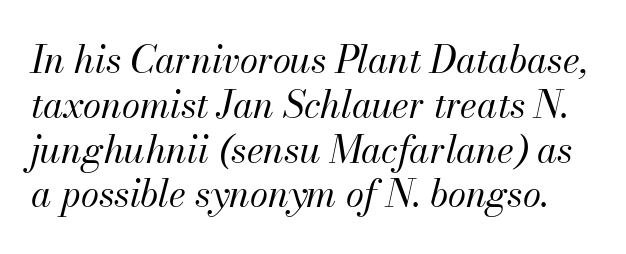
Characters follow at the spacing the type designer built in. The whole block is typeset with a tilt. The gap between lines stays unmarked. Character widths vary here, with narrow letters taking less room than wide ones. The font sits on the lighter half of the weight spectrum, regular included.
